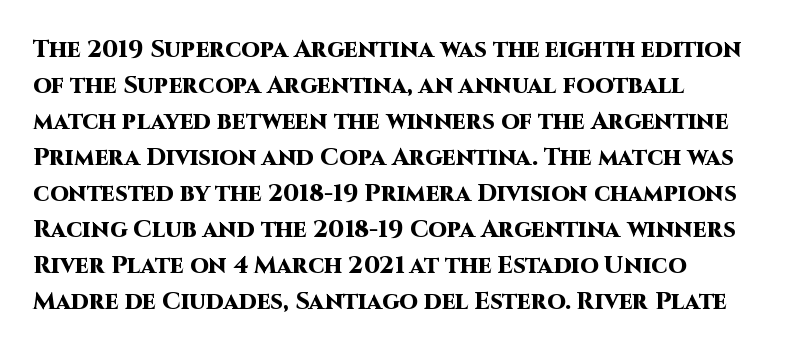
{"italic": "no", "bold": "yes", "underline": "no", "align": "left", "line_spacing": "normal", "line_spacing_ratio": 1.5, "letter_spacing": "normal", "letter_spacing_em": 0.0, "glyph_px": 24}
